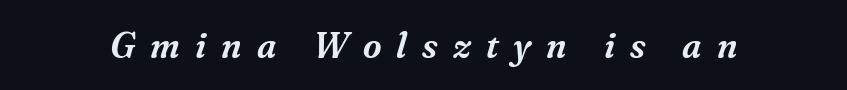
Q: Is the text italic (slanted)? A: Yes, it leans right by about 16 degrees.
Q: Is the typeface a serif or a sans-serif typeface? A: Serif.
Q: Is the text underlined? A: No.
Q: Is the spacing between letters normal or unusually wide? A: Unusually wide.
Q: Width (condensed, normal, or wide)? A: Normal.
Q: Stroke contrast? A: Medium.
Q: x-height? A: Medium.
Q: Monospaced? A: No.
